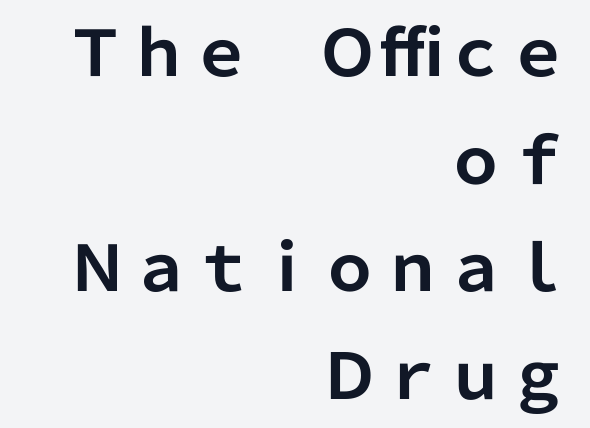
These lines are composed in type without serifs. Plain, unruled lines of type. Each glyph is drawn with heavy, bold strokes. The typography opts for an upright posture over an oblique one. Note the varied advance widths — an 'i' is clearly narrower than an 'm'.
